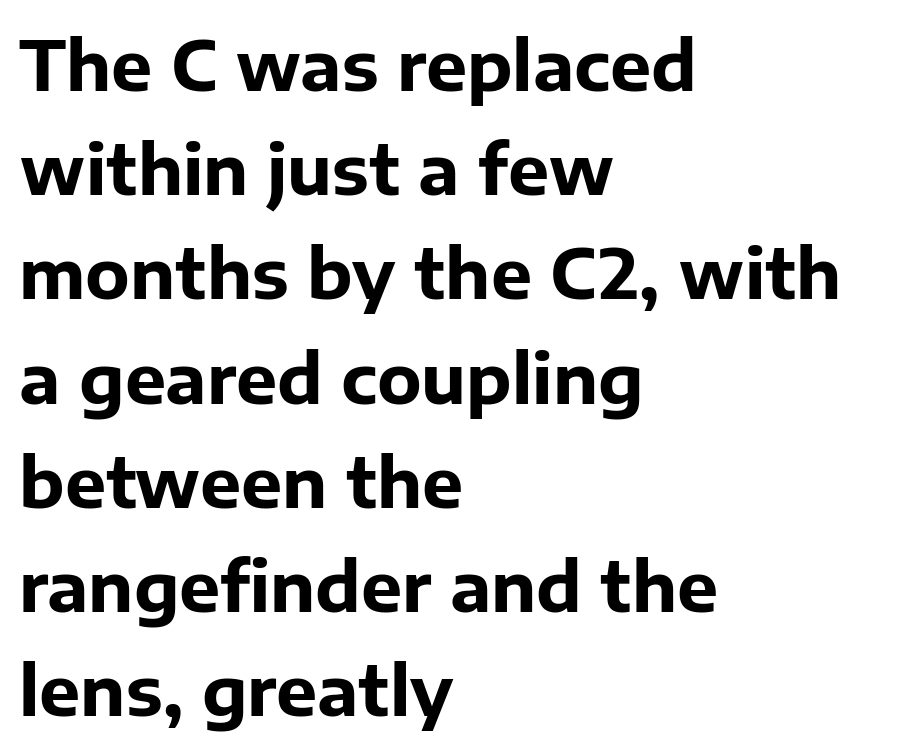
{"serif": "no", "italic": "no", "bold": "yes", "weight": "bold", "width": "normal", "stroke_contrast": "low", "x_height": "medium", "monospaced": "no", "underline": "no", "align": "left", "line_spacing": "normal", "line_spacing_ratio": 1.51, "letter_spacing": "normal", "letter_spacing_em": 0.0, "glyph_px": 69}
